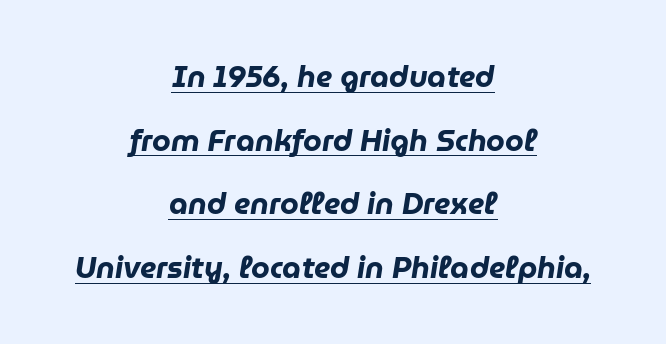
{"italic": "yes", "lean": "right", "slant_degrees": 9, "bold": "yes", "weight": "heavy", "width": "normal", "stroke_contrast": "low", "x_height": "medium", "monospaced": "no", "underline": "yes", "align": "center", "line_spacing": "loose", "line_spacing_ratio": 2.12, "letter_spacing": "normal", "letter_spacing_em": 0.0, "glyph_px": 30}
